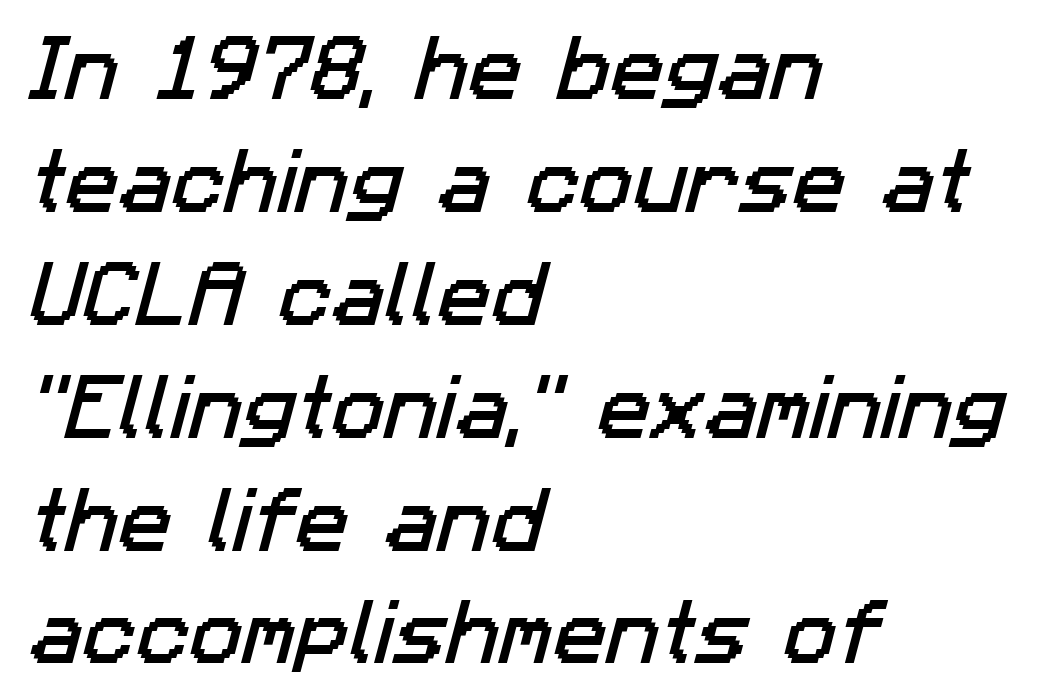
The gaps between neighbouring characters are ordinary and unremarkable. Notice how descenders clear the ascenders below comfortably — that's standard leading. Leftover space on each line is placed entirely after the last word. Regarding serifs, this sample does without them. Only glyphs here, with clear space below each row.
